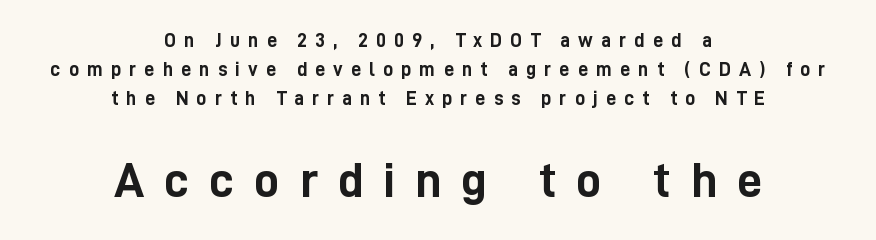
Q: Is the text bold? A: Yes.
Q: Is the text italic (slanted)? A: No, it is upright.
Q: Is the typeface a serif or a sans-serif typeface? A: Sans-serif.
Q: Is the text underlined? A: No.
Q: How is the paragraph aligned? A: Centered.
Q: Is the spacing between letters normal or unusually wide? A: Unusually wide.
Q: Is the spacing between lines tight, normal or loose? A: Normal.
Q: Which block of text is set in a larger size, the first (top) or the second (bottom)? A: The second (bottom) one.
Q: Width (condensed, normal, or wide)? A: Condensed.
Q: Stroke contrast? A: Low.
Q: x-height? A: Medium.
Q: Monospaced? A: No.
